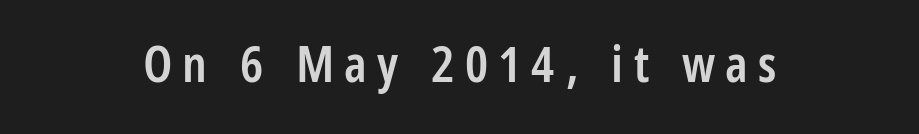
The image shows 51 px semibold, condensed sans-serif type, upright; set centered, unusually wide letter spacing (+0.2 em), not underlined; low stroke contrast and a large x-height.
